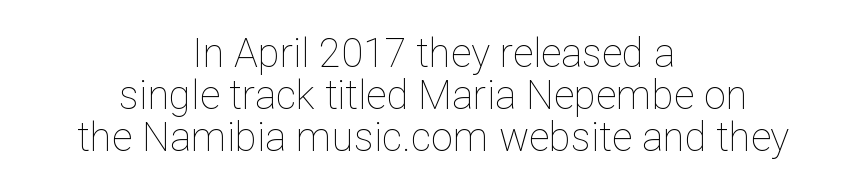
The image shows 40 px thin type, upright; set centered, tight line spacing (1.05x), normal letter spacing, not underlined; low stroke contrast and a medium x-height.
